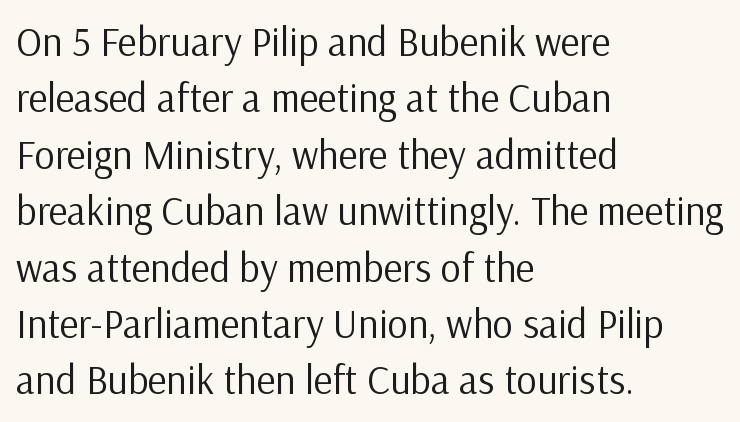
The image shows 40 px regular-weight sans-serif type, upright; set left-aligned, normal line spacing (1.41x), normal letter spacing, not underlined; low stroke contrast and a medium x-height.
